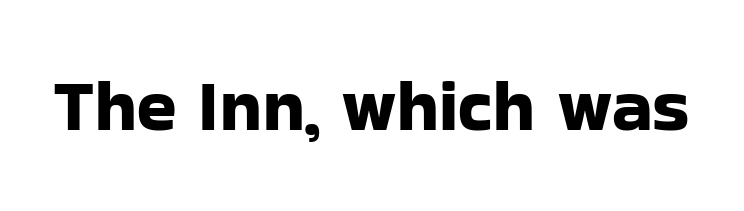
Q: Is the text italic (slanted)? A: No, it is upright.
Q: Is the typeface a serif or a sans-serif typeface? A: Sans-serif.
Q: Is the text underlined? A: No.
Q: Is the spacing between letters normal or unusually wide? A: Normal.
Q: Width (condensed, normal, or wide)? A: Normal.
Q: Stroke contrast? A: Low.
Q: x-height? A: Medium.
Q: Monospaced? A: No.
